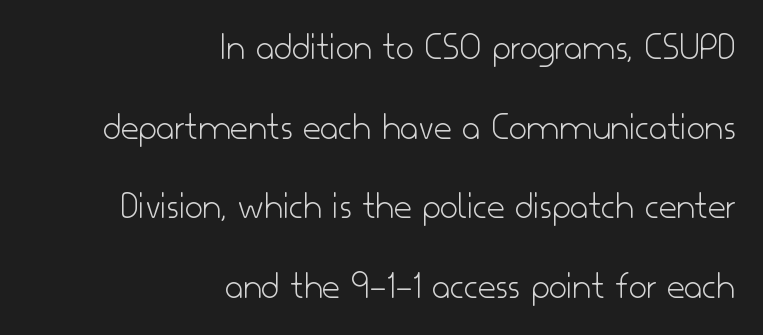
The image shows 39 px light sans-serif type, upright; set right-aligned, loose line spacing (2.04x), normal letter spacing, not underlined; low stroke contrast and a small x-height.
